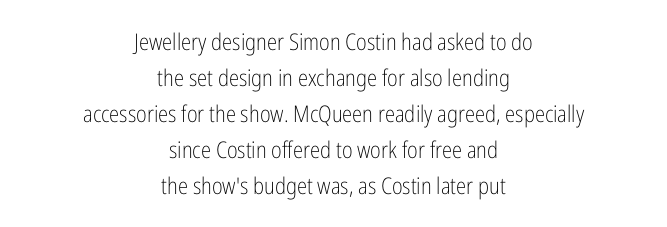
Each row of text sits above clean, open space. In terms of leading, this rendering sits right in the middle. The passage is arranged like a title page — every line centered. Students, note that the glyphs here touch the page at normal intervals. Heaviness? Minimal to ordinary, like unemphasized prose.
